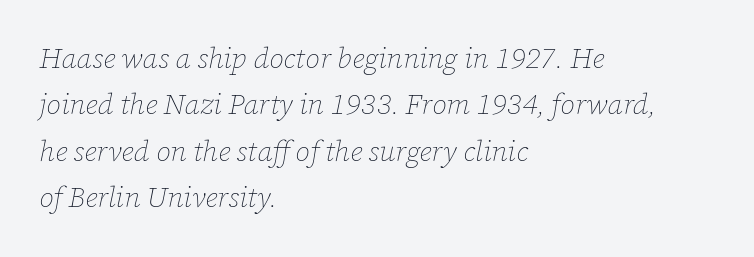
{"italic": "yes", "lean": "right", "slant_degrees": 12, "bold": "no", "weight": "thin", "width": "normal", "stroke_contrast": "low", "x_height": "medium", "monospaced": "no", "underline": "no", "align": "left", "line_spacing": "normal", "line_spacing_ratio": 1.6, "letter_spacing": "normal", "letter_spacing_em": 0.0, "glyph_px": 29}
